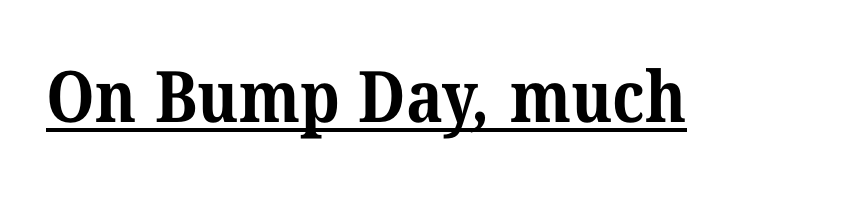
Q: Is the text bold? A: Yes.
Q: Is the typeface a serif or a sans-serif typeface? A: Serif.
Q: Is the text underlined? A: Yes.
Q: Is the spacing between letters normal or unusually wide? A: Normal.
Q: Width (condensed, normal, or wide)? A: Normal.
Q: Stroke contrast? A: Medium.
Q: x-height? A: Medium.
Q: Monospaced? A: No.
